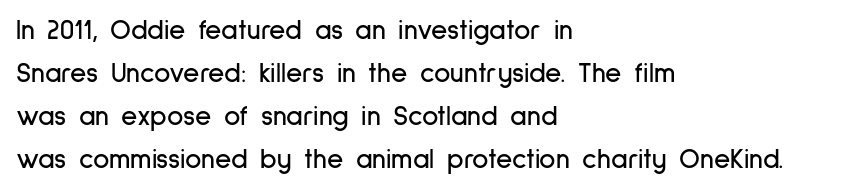
Each letter keeps its own natural width here, so spacing adapts to shape. The gaps between neighbouring characters are ordinary and unremarkable. The strip under each line holds only bare page. These lines stack with their left ends in a neat column. The face used here is a sans, in the tradition of grotesques and geometrics.
